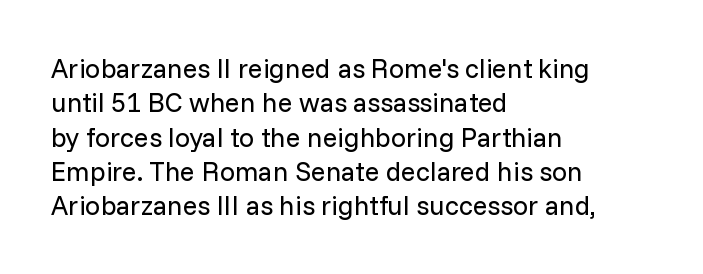
The image shows 27 px text type, upright; set left-aligned, normal line spacing (1.27x), normal letter spacing, not underlined.
